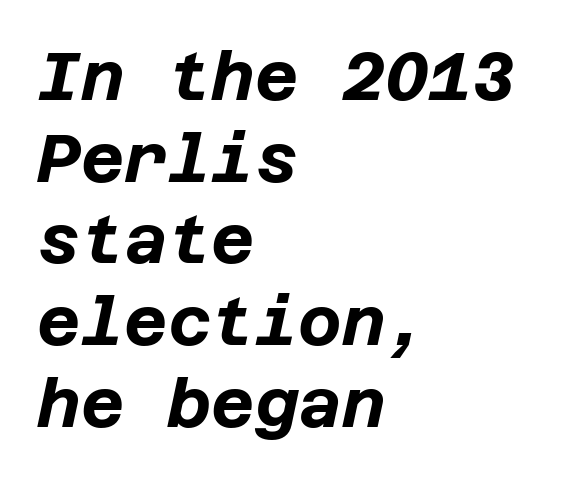
{"italic": "yes", "lean": "right", "slant_degrees": 12, "bold": "yes", "weight": "bold", "width": "normal", "stroke_contrast": "low", "x_height": "large", "underline": "no", "align": "left", "line_spacing_ratio": 1.22, "letter_spacing": "normal", "letter_spacing_em": 0.0, "glyph_px": 67}
